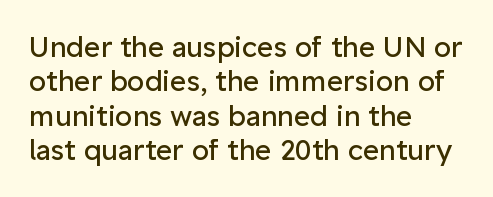
The line texture is even and compact thanks to regular tracking. Is the type heavy? It reads as light-to-regular instead. The typography opts for an upright posture over an oblique one. The foot of each line stays bare and open. The lines are quadded left. Think of a printed novel: that variable character pitch is what you see here.
